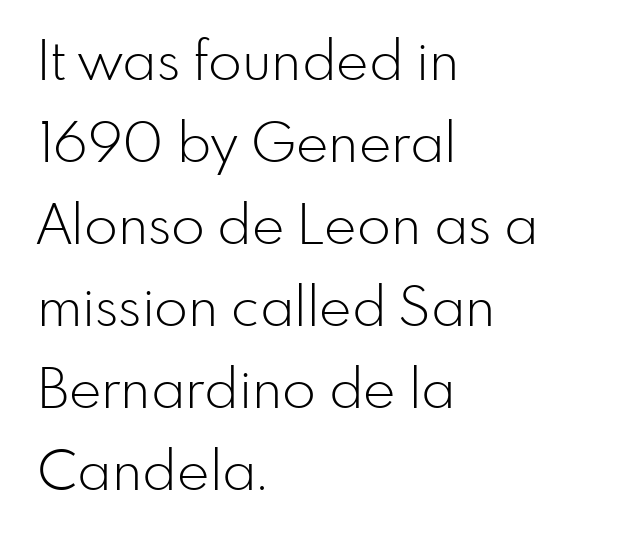
Students, observe: this is what conventionally led text looks like. Descenders are the only things crossing below the line. This is the regular roman posture of the typeface. Typeset ragged right — the left edge is the straight one. The strokes carry an ordinary text weight at most. Proportional: the letters do not fall into vertical columns.
